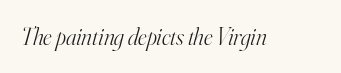
Q: Is the text bold? A: No.
Q: Is the text italic (slanted)? A: Yes, it leans right by about 16 degrees.
Q: Is the text underlined? A: No.
Q: Is the spacing between letters normal or unusually wide? A: Normal.
